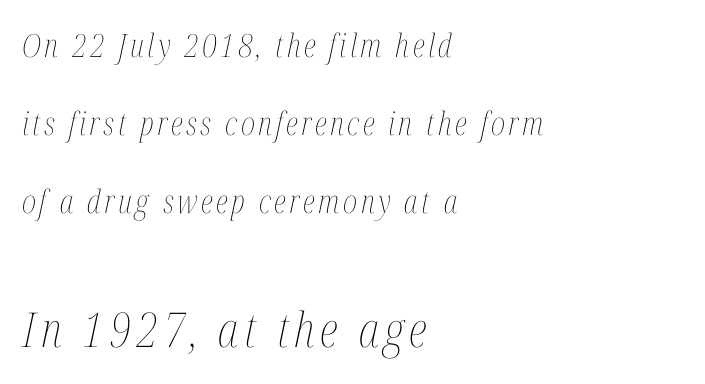
Q: Is the text bold? A: No.
Q: Is the text italic (slanted)? A: Yes, it leans right by about 12 degrees.
Q: Is the text underlined? A: No.
Q: How is the paragraph aligned? A: Left-aligned.
Q: Is the spacing between lines tight, normal or loose? A: Loose.
Q: Which block of text is set in a larger size, the first (top) or the second (bottom)? A: The second (bottom) one.
Q: Width (condensed, normal, or wide)? A: Condensed.
Q: Stroke contrast? A: Medium.
Q: x-height? A: Medium.
Q: Monospaced? A: No.
